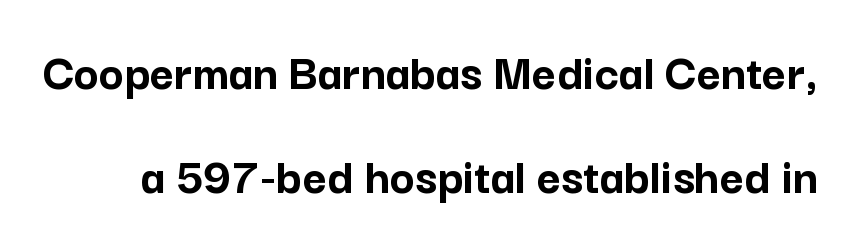
The image shows 52 px semibold sans-serif type, upright; set loose line spacing (2.0x), normal letter spacing, not underlined; low stroke contrast and a medium x-height.
